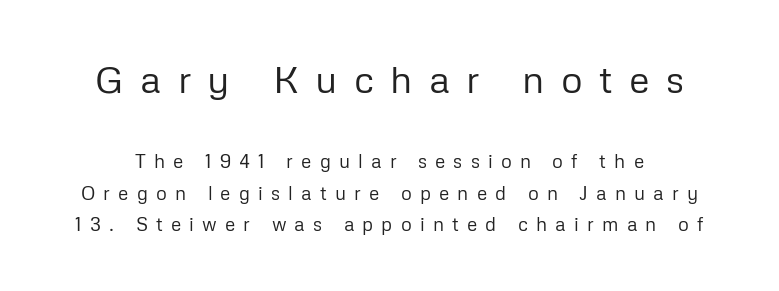
The image shows 38 px regular-weight sans-serif type, upright; set normal line spacing (1.67x), unusually wide letter spacing (+0.43 em), not underlined; the first (top) block is 2.0x larger; low stroke contrast and a medium x-height.
